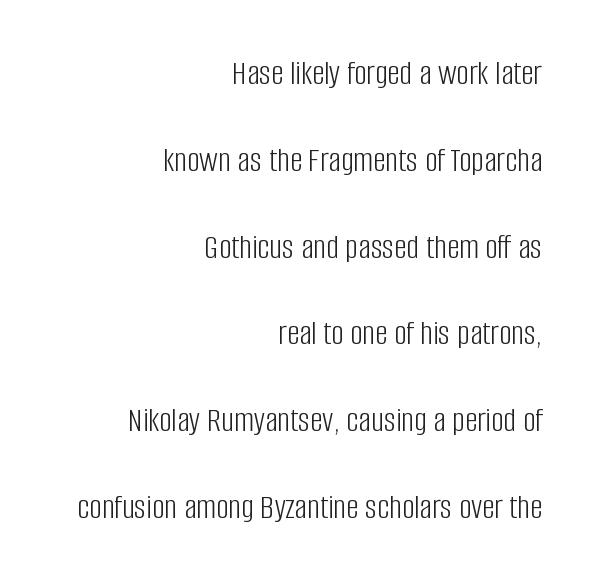
The image shows 35 px light, condensed sans-serif type, upright; set right-aligned, loose line spacing (2.48x), normal letter spacing, not underlined; low stroke contrast and a large x-height.
